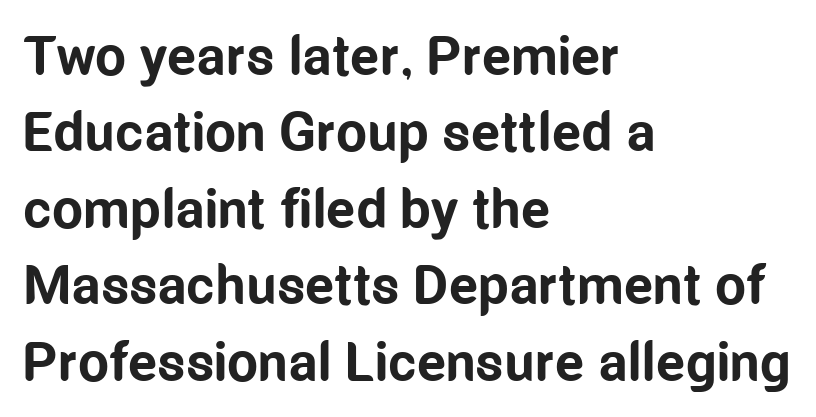
Q: Is the text bold? A: Yes.
Q: Is the text italic (slanted)? A: No, it is upright.
Q: Is the typeface a serif or a sans-serif typeface? A: Sans-serif.
Q: Is the text underlined? A: No.
Q: How is the paragraph aligned? A: Left-aligned.
Q: Is the spacing between letters normal or unusually wide? A: Normal.
Q: Is the spacing between lines tight, normal or loose? A: Normal.
Q: Width (condensed, normal, or wide)? A: Condensed.
Q: Stroke contrast? A: Low.
Q: x-height? A: Medium.
Q: Monospaced? A: No.
